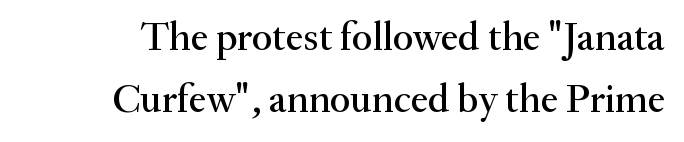
The image shows 40 px serif type, upright; set normal line spacing (1.56x), normal letter spacing, not underlined; medium stroke contrast and a small x-height.
